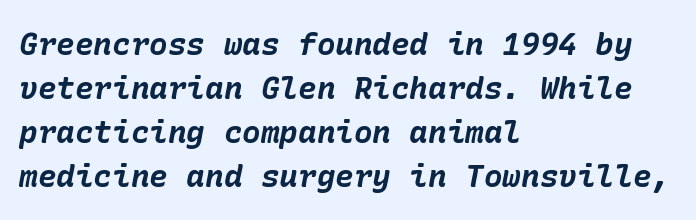
{"italic": "yes", "lean": "right", "slant_degrees": 10, "bold": "yes", "weight": "bold", "width": "normal", "stroke_contrast": "low", "x_height": "medium", "underline": "no", "align": "left", "line_spacing": "normal", "line_spacing_ratio": 1.42, "letter_spacing": "normal", "letter_spacing_em": 0.0, "glyph_px": 31}
